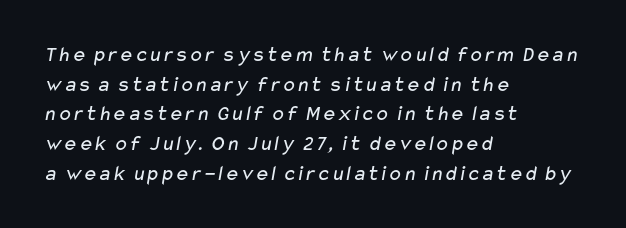
Q: Is the text bold? A: No.
Q: Is the text underlined? A: No.
Q: How is the paragraph aligned? A: Left-aligned.
Q: Is the spacing between letters normal or unusually wide? A: Normal.
Q: Is the spacing between lines tight, normal or loose? A: Normal.
